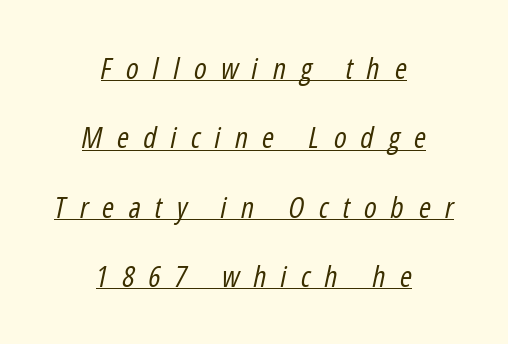
Stroke thickness stays within the range of a standard reading face or lighter. Posture: slanted. This sample is center-justified, so both line endings float freely. Looks like regular typesetting: each glyph gets only the width it needs. If you measured baseline to baseline, you'd find a long distance.
